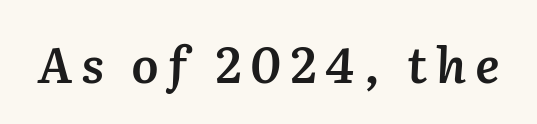
{"italic": "yes", "lean": "right", "slant_degrees": 2, "bold": "semi", "weight": "semibold", "width": "normal", "stroke_contrast": "medium", "x_height": "medium", "monospaced": "no", "underline": "no", "glyph_px": 49}
